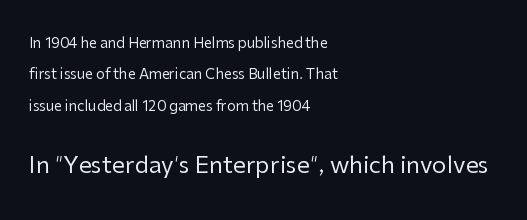
Q: Is the text bold? A: No.
Q: Is the text italic (slanted)? A: No, it is upright.
Q: Is the text underlined? A: No.
Q: How is the paragraph aligned? A: Left-aligned.
Q: Is the spacing between letters normal or unusually wide? A: Normal.
Q: Is the spacing between lines tight, normal or loose? A: Loose.
Q: Which block of text is set in a larger size, the first (top) or the second (bottom)? A: The second (bottom) one.
